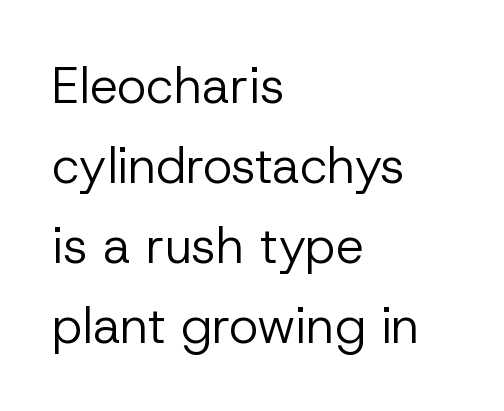
{"serif": "no", "italic": "no", "bold": "no", "weight": "regular", "width": "normal", "stroke_contrast": "low", "x_height": "medium", "monospaced": "no", "underline": "no", "align": "left", "line_spacing": "normal", "line_spacing_ratio": 1.6, "letter_spacing": "normal", "letter_spacing_em": 0.0, "glyph_px": 50}
